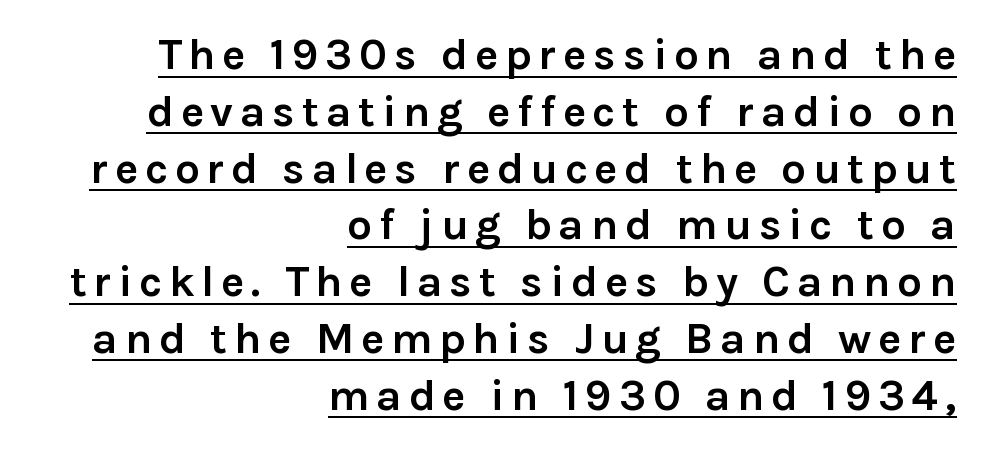
The image shows 44 px semibold sans-serif type, upright; set right-aligned, normal line spacing (1.29x), underlined; low stroke contrast and a medium x-height.
